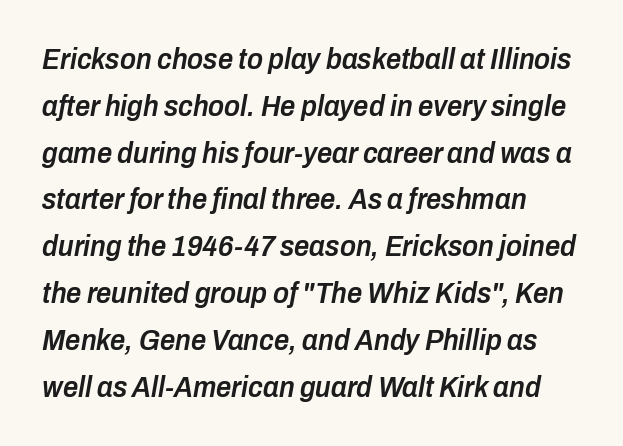
Q: Is the text bold? A: Semi-bold.
Q: Is the text italic (slanted)? A: Yes, it leans right by about 10 degrees.
Q: Is the text underlined? A: No.
Q: How is the paragraph aligned? A: Left-aligned.
Q: Is the spacing between letters normal or unusually wide? A: Normal.
Q: Is the spacing between lines tight, normal or loose? A: Normal.
Q: Width (condensed, normal, or wide)? A: Condensed.
Q: Stroke contrast? A: Low.
Q: x-height? A: Medium.
Q: Monospaced? A: No.
